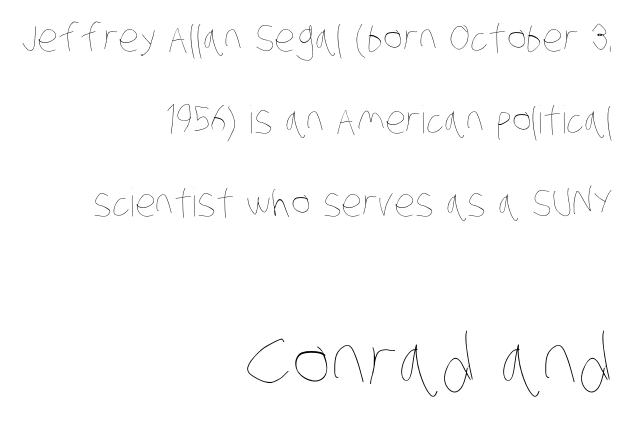
{"bold": "no", "weight": "thin", "width": "condensed", "stroke_contrast": "low", "x_height": "large", "monospaced": "no", "underline": "no", "align": "right", "line_spacing": "loose", "line_spacing_ratio": 2.17, "letter_spacing": "normal", "letter_spacing_em": 0.0, "larger_block": "second", "size_ratio": 1.97, "glyph_px": 75}
